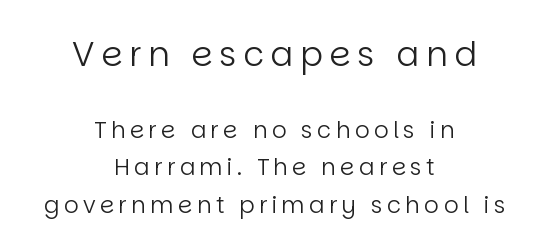
A centered setting, common on invitations and titles, is used for this passage. The area under the type is left untouched. This rendering employs a face without finishing strokes, i.e., a sans-serif. The passage shown begins with its larger block and ends with its smaller one. The letters stand upright; this is a roman face.
